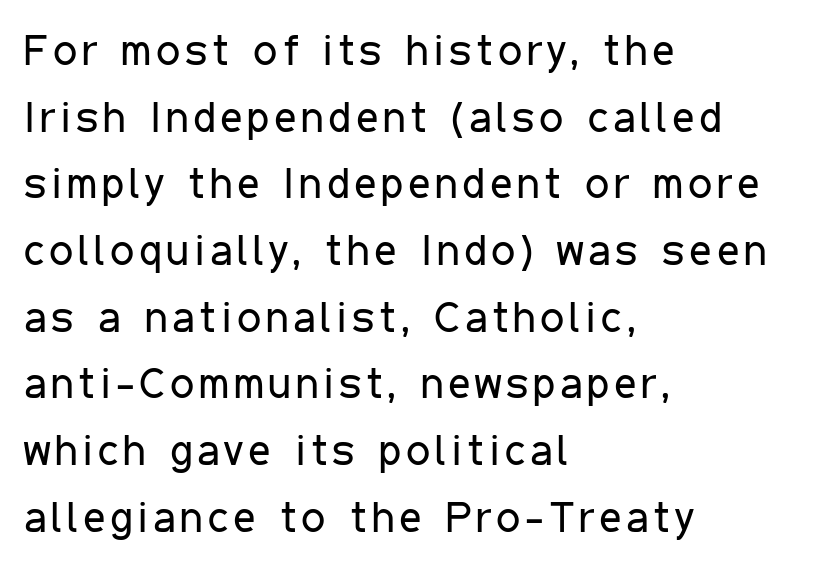
The image shows 43 px regular-weight, condensed sans-serif type, upright; set left-aligned, normal line spacing (1.55x), not underlined; low stroke contrast and a medium x-height.
